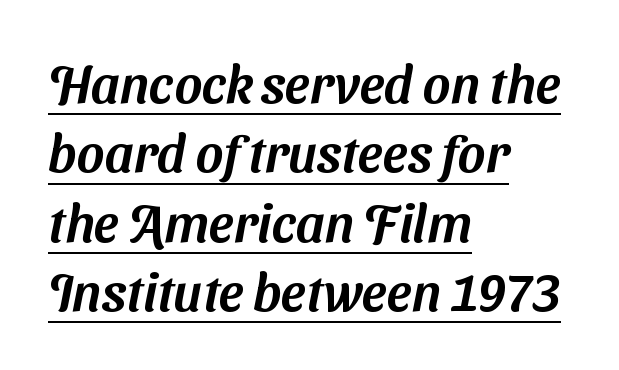
Q: Is the typeface a serif or a sans-serif typeface? A: Sans-serif.
Q: Is the text underlined? A: Yes.
Q: How is the paragraph aligned? A: Left-aligned.
Q: Is the spacing between letters normal or unusually wide? A: Normal.
Q: Is the spacing between lines tight, normal or loose? A: Normal.
Q: Width (condensed, normal, or wide)? A: Normal.
Q: Stroke contrast? A: Medium.
Q: x-height? A: Medium.
Q: Monospaced? A: No.
